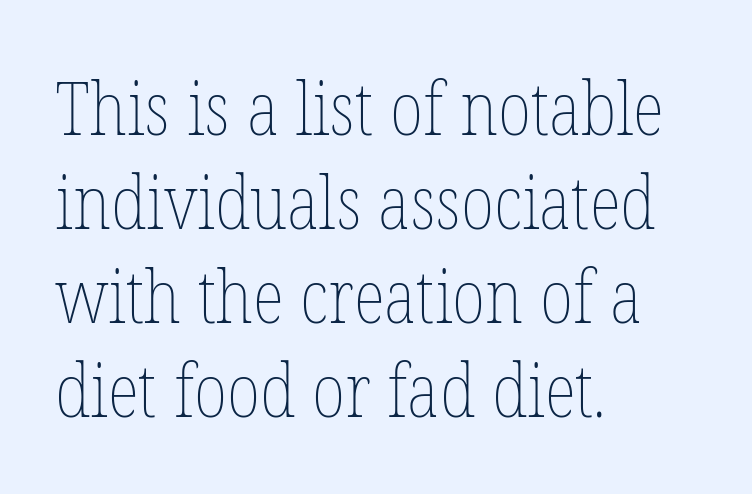
The letterforms sit at book weight or below. Designer's note — italics off, roman on. Proportional: the letters do not fall into vertical columns. This sample uses plain, unmodified letter spacing.
